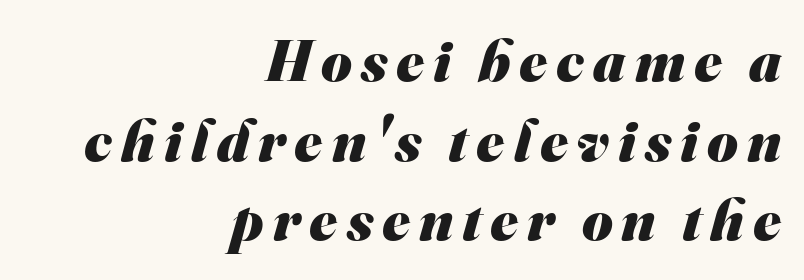
Q: Is the text bold? A: Yes.
Q: Is the typeface a serif or a sans-serif typeface? A: Sans-serif.
Q: Is the text underlined? A: No.
Q: How is the paragraph aligned? A: Right-aligned.
Q: Is the spacing between lines tight, normal or loose? A: Normal.
Q: Width (condensed, normal, or wide)? A: Normal.
Q: Stroke contrast? A: Medium.
Q: x-height? A: Small.
Q: Monospaced? A: No.
